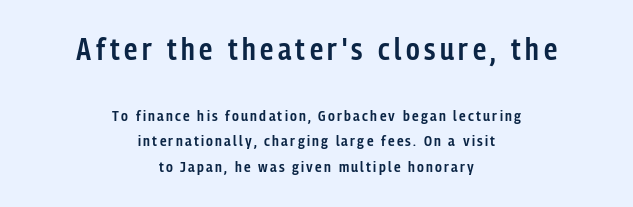
{"serif": "no", "italic": "no", "bold": "semi", "weight": "semibold", "width": "condensed", "stroke_contrast": "low", "x_height": "medium", "monospaced": "no", "underline": "no", "align": "center", "line_spacing_ratio": 1.72, "larger_block": "first", "size_ratio": 2.0, "glyph_px": 30}
